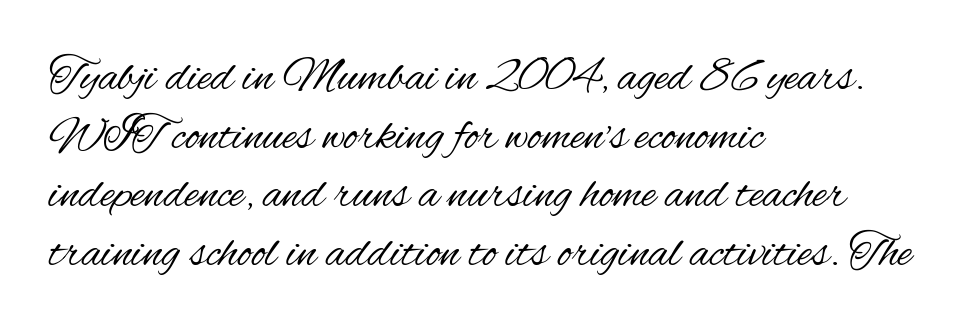
Any mark beneath the type? The region is blank. This is not heavy type; no bold has been used. A typesetter would label this face a sans.
